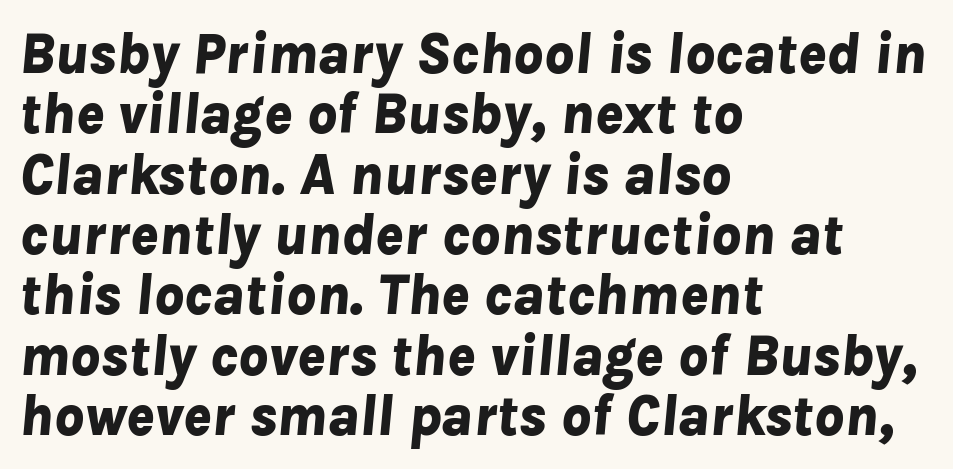
Students, note that the glyphs here touch the page at normal intervals. Compared with typical paragraphs, the rows here are closer together. The baseline area is clear. The paragraph shown leans on its left margin. Do the characters align in a grid? No, the font is proportional. Weight check: bold — yes, fully.
